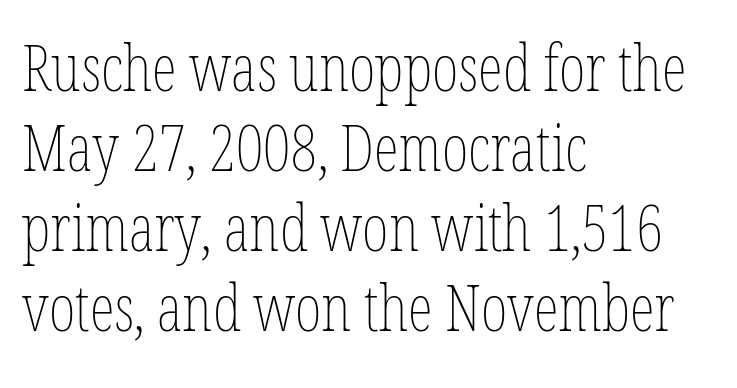
The letters advance in unequal steps, a hallmark of proportional type. Characters remain perfectly vertical along every line. Is the block centered? No — it sits flush against the left margin. Type without underlining. Students, observe: this is what conventionally led text looks like.
